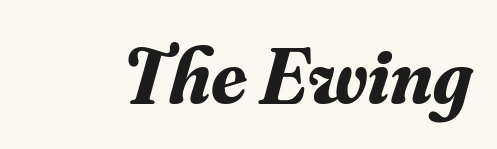
Q: Is the text bold? A: Yes.
Q: Is the text italic (slanted)? A: Yes, it leans right by about 16 degrees.
Q: Is the typeface a serif or a sans-serif typeface? A: Serif.
Q: Is the text underlined? A: No.
Q: Is the spacing between letters normal or unusually wide? A: Normal.
Q: Width (condensed, normal, or wide)? A: Normal.
Q: Stroke contrast? A: Medium.
Q: x-height? A: Small.
Q: Monospaced? A: No.
